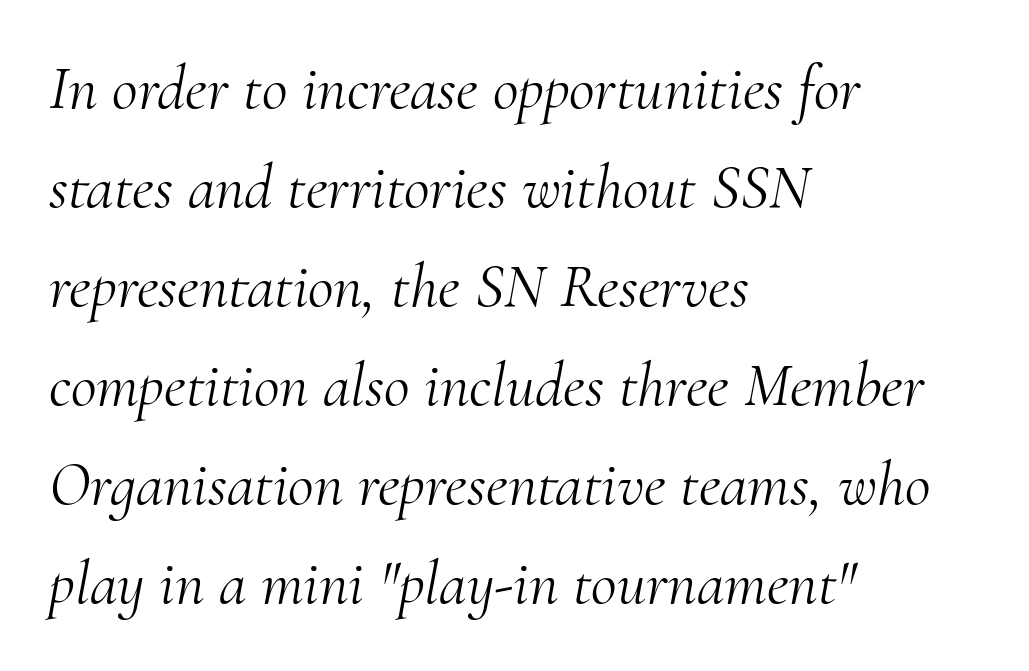
{"serif": "yes", "italic": "yes", "lean": "right", "slant_degrees": 10, "bold": "no", "weight": "light", "width": "normal", "stroke_contrast": "medium", "x_height": "small", "monospaced": "no", "underline": "no", "align": "left", "line_spacing": "normal", "line_spacing_ratio": 1.57, "letter_spacing": "normal", "letter_spacing_em": 0.0, "glyph_px": 63}
